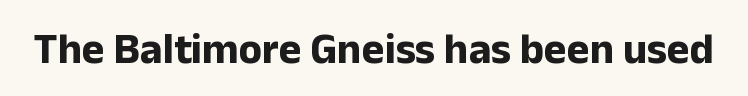
The image shows 43 px bold sans-serif type, upright; set normal letter spacing, not underlined; low stroke contrast and a medium x-height.
